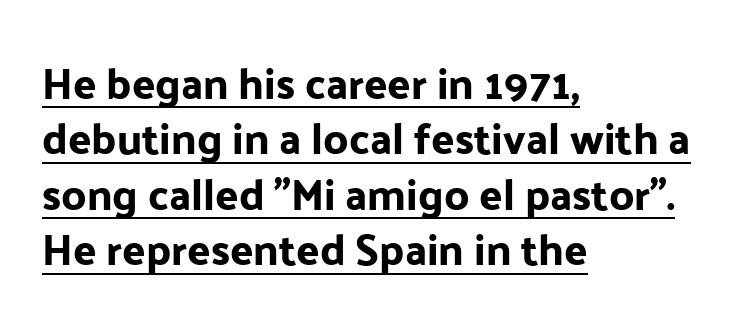
A continuous stroke trails under the words, as in a hyperlink. Vertically, the passage feels balanced, rows spaced as you'd expect. Glyph-to-glyph distance matches everyday printed text. Stroke terminals: plain, sans-serif. Notice how the passage keeps a crisp vertical edge on the left only. Think of a printed novel: that variable character pitch is what you see here.
